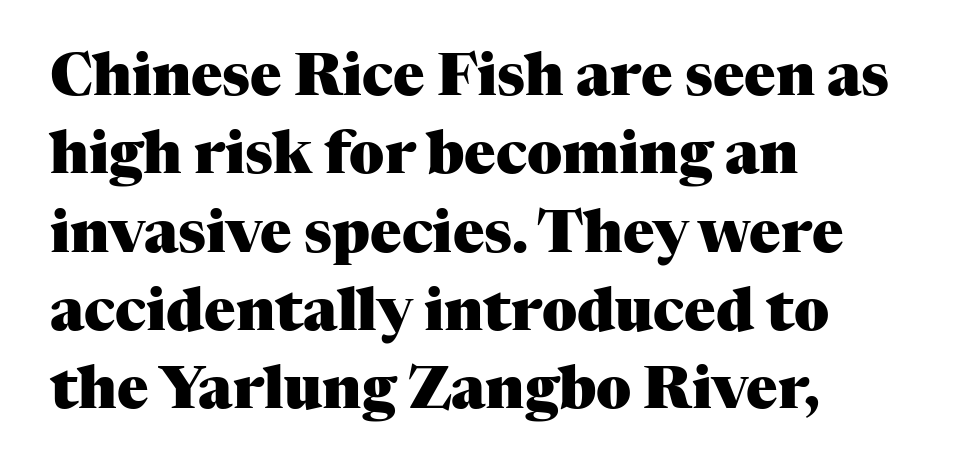
Note the varied advance widths — an 'i' is clearly narrower than an 'm'. Each word holds together tightly as a unit, with standard inter-letter gaps. A bare baseline throughout the passage. Does the type have serifs? Yes, each stem ends in a small foot. Notice how thick the strokes are: this is what a full bold looks like. Casual observation: everything's shoved over to the left.
